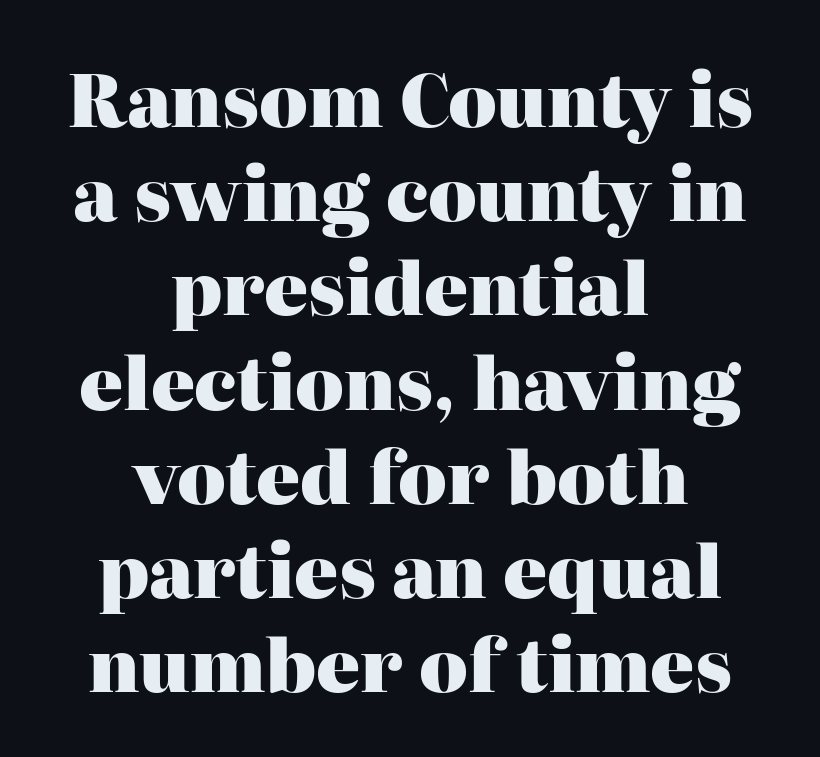
You could not count columns in this text — the font is proportionally spaced. Bare-footed words on every line. In terms of letterform style, serifs are clearly present. Posture: straight, roman, zero tilt.
